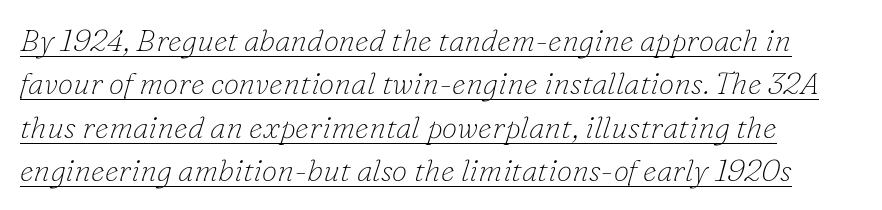
Q: Is the text bold? A: No.
Q: Is the text italic (slanted)? A: Yes, it leans right by about 16 degrees.
Q: Is the typeface a serif or a sans-serif typeface? A: Serif.
Q: Is the text underlined? A: Yes.
Q: How is the paragraph aligned? A: Left-aligned.
Q: Is the spacing between letters normal or unusually wide? A: Normal.
Q: Is the spacing between lines tight, normal or loose? A: Normal.
Q: Width (condensed, normal, or wide)? A: Normal.
Q: Stroke contrast? A: Low.
Q: x-height? A: Small.
Q: Monospaced? A: No.
